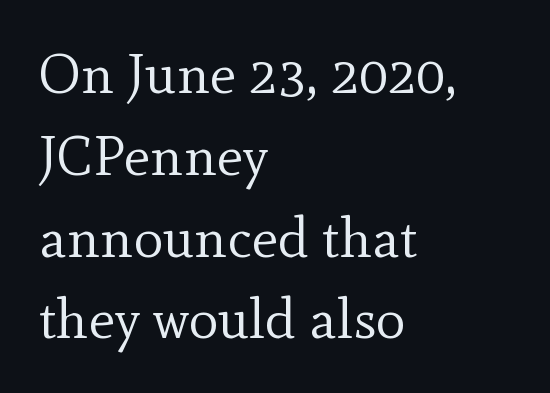
Q: Is the text bold? A: No.
Q: Is the text italic (slanted)? A: No, it is upright.
Q: Is the typeface a serif or a sans-serif typeface? A: Serif.
Q: Is the text underlined? A: No.
Q: How is the paragraph aligned? A: Left-aligned.
Q: Is the spacing between letters normal or unusually wide? A: Normal.
Q: Is the spacing between lines tight, normal or loose? A: Normal.
Q: Width (condensed, normal, or wide)? A: Normal.
Q: x-height? A: Small.
Q: Monospaced? A: No.
